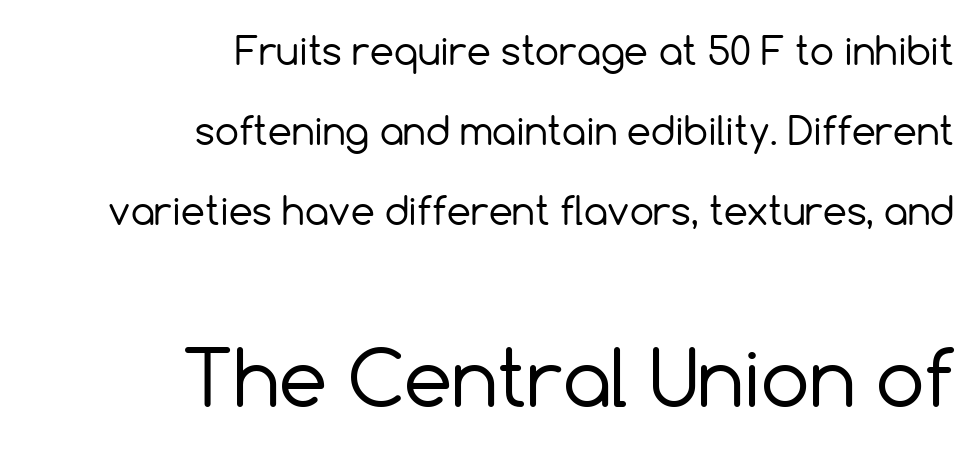
Q: Is the text bold? A: No.
Q: Is the text italic (slanted)? A: No, it is upright.
Q: Is the typeface a serif or a sans-serif typeface? A: Sans-serif.
Q: Is the text underlined? A: No.
Q: How is the paragraph aligned? A: Right-aligned.
Q: Is the spacing between letters normal or unusually wide? A: Normal.
Q: Is the spacing between lines tight, normal or loose? A: Loose.
Q: Which block of text is set in a larger size, the first (top) or the second (bottom)? A: The second (bottom) one.
Q: Width (condensed, normal, or wide)? A: Normal.
Q: x-height? A: Medium.
Q: Monospaced? A: No.
